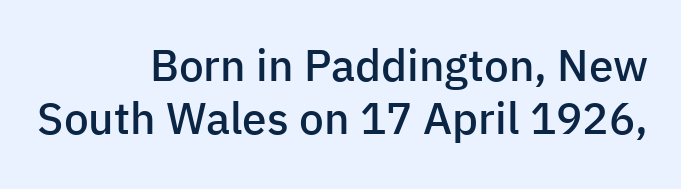
The image shows 44 px semibold sans-serif type, upright; set right-aligned, line spacing 1.21x, normal letter spacing, not underlined; low stroke contrast and a medium x-height.
